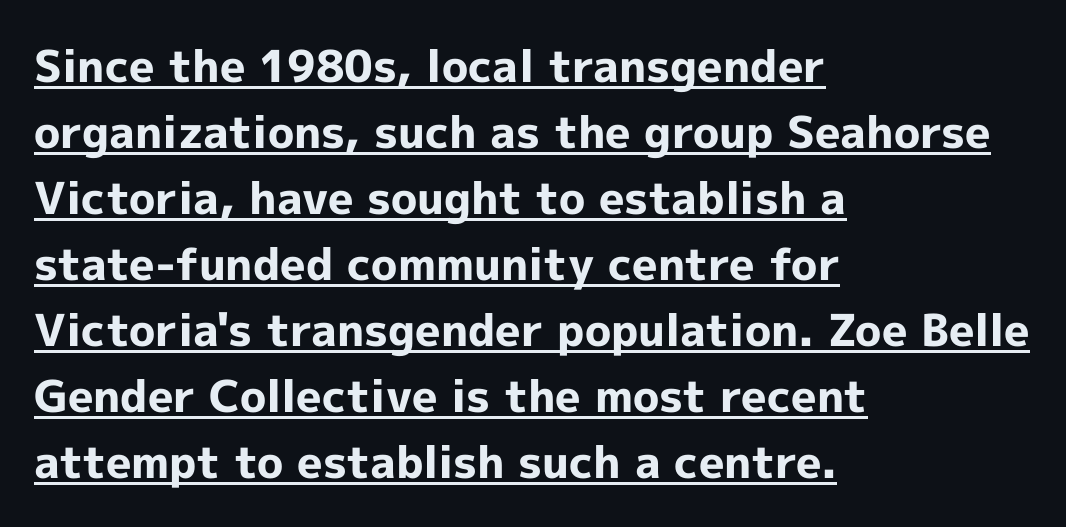
Q: Is the text bold? A: Yes.
Q: Is the text italic (slanted)? A: No, it is upright.
Q: Is the typeface a serif or a sans-serif typeface? A: Sans-serif.
Q: Is the text underlined? A: Yes.
Q: How is the paragraph aligned? A: Left-aligned.
Q: Is the spacing between letters normal or unusually wide? A: Normal.
Q: Is the spacing between lines tight, normal or loose? A: Normal.
Q: Width (condensed, normal, or wide)? A: Normal.
Q: x-height? A: Medium.
Q: Monospaced? A: No.
